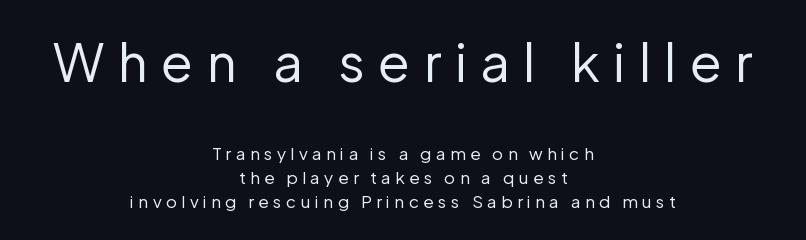
These lines sit exactly where default settings would place them. This sample is center-justified, so both line endings float freely. The type family on display is of the sans-serif kind. Reading top to bottom, the characters get smaller at the block break. This sample uses an upright cut, with every glyph sitting square on the baseline.
